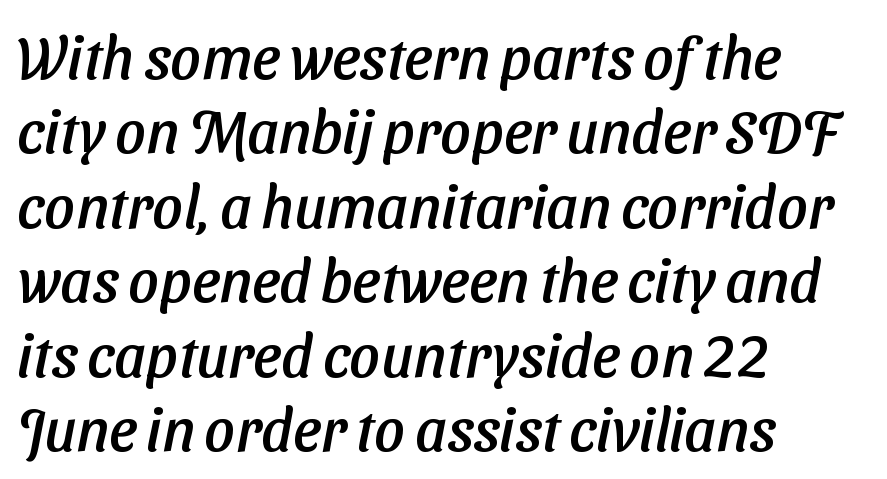
The words here are not underlined. Serifs: no, the terminals of the letterforms are clean. These lines stack with their left ends in a neat column. Spacing between characters is what you'd get straight out of the box. Is this a fixed-width face? No — the glyphs have proportional, varying widths.
